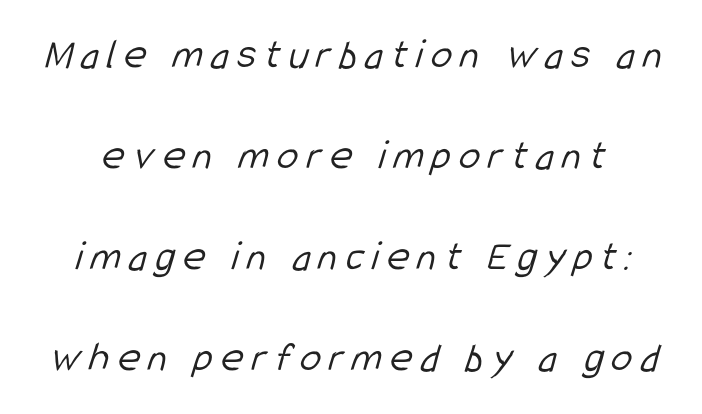
Q: Is the text bold? A: No.
Q: Is the typeface a serif or a sans-serif typeface? A: Sans-serif.
Q: Is the text underlined? A: No.
Q: Is the spacing between lines tight, normal or loose? A: Loose.
Q: Width (condensed, normal, or wide)? A: Condensed.
Q: Stroke contrast? A: Low.
Q: x-height? A: Medium.
Q: Monospaced? A: No.
